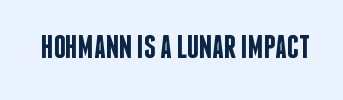
The image shows 33 px semibold, condensed sans-serif type, upright; set normal letter spacing, not underlined; low stroke contrast and a large x-height.
